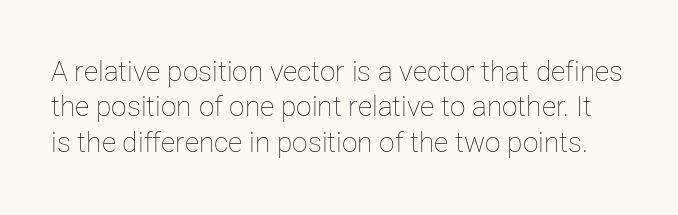
Q: Is the text bold? A: No.
Q: Is the text italic (slanted)? A: No, it is upright.
Q: Is the text underlined? A: No.
Q: Is the spacing between letters normal or unusually wide? A: Normal.
Q: Is the spacing between lines tight, normal or loose? A: Normal.
Q: Width (condensed, normal, or wide)? A: Normal.
Q: Stroke contrast? A: Low.
Q: x-height? A: Medium.
Q: Monospaced? A: No.
